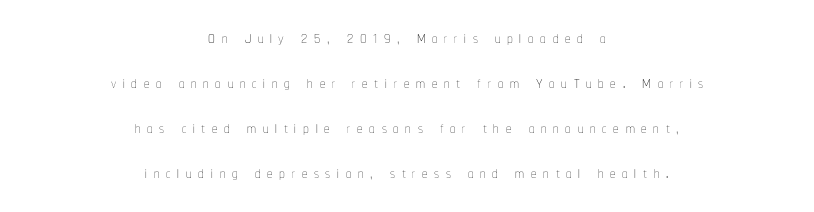
Q: Is the text bold? A: No.
Q: Is the text italic (slanted)? A: No, it is upright.
Q: Is the text underlined? A: No.
Q: How is the paragraph aligned? A: Centered.
Q: Is the spacing between letters normal or unusually wide? A: Unusually wide.
Q: Is the spacing between lines tight, normal or loose? A: Loose.
